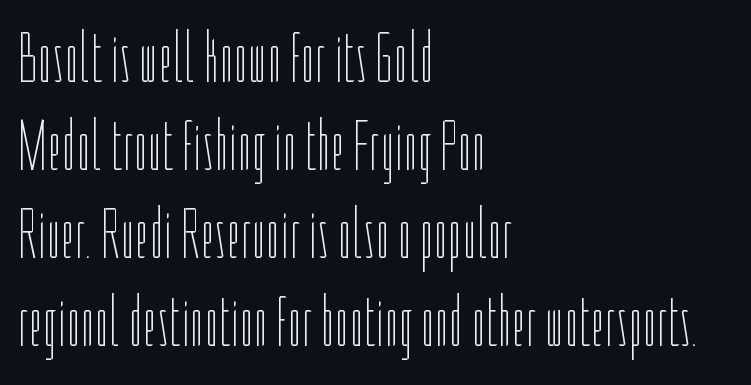
{"italic": "no", "bold": "no", "weight": "thin", "width": "condensed", "stroke_contrast": "low", "x_height": "medium", "monospaced": "no", "underline": "no", "align": "left", "line_spacing_ratio": 1.22, "letter_spacing": "normal", "letter_spacing_em": 0.0, "glyph_px": 72}
